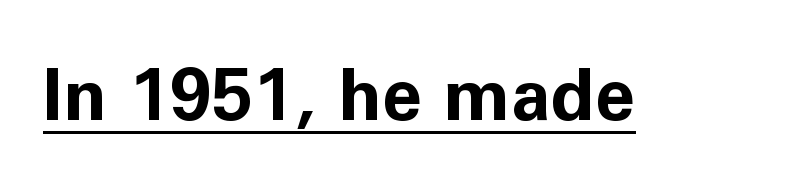
Chunky letters — that's bold for sure. Note the varied advance widths — an 'i' is clearly narrower than an 'm'. Like a heading marked for emphasis, these lines bear an underscore. A sans-serif font was chosen for this passage. Is there any slant? The stems are plumb.
